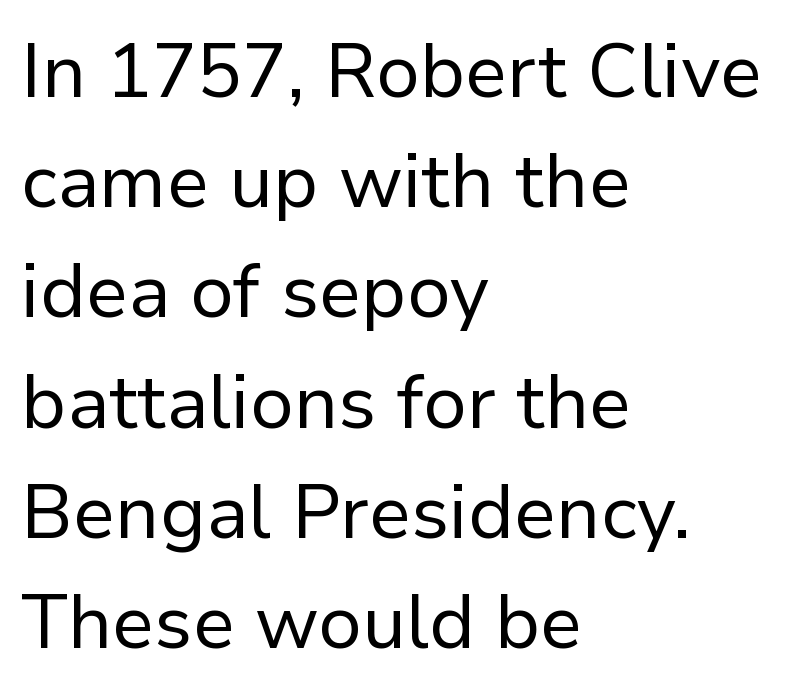
{"serif": "no", "italic": "no", "bold": "no", "weight": "regular", "width": "normal", "stroke_contrast": "low", "x_height": "medium", "monospaced": "no", "underline": "no", "align": "left", "line_spacing": "normal", "line_spacing_ratio": 1.47, "letter_spacing": "normal", "letter_spacing_em": 0.0, "glyph_px": 75}
